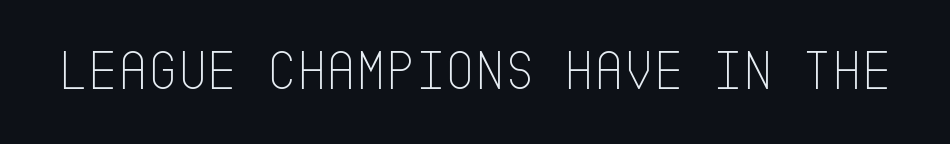
The image shows 57 px thin, condensed sans-serif type, upright; set normal letter spacing, not underlined; low stroke contrast and a large x-height.
